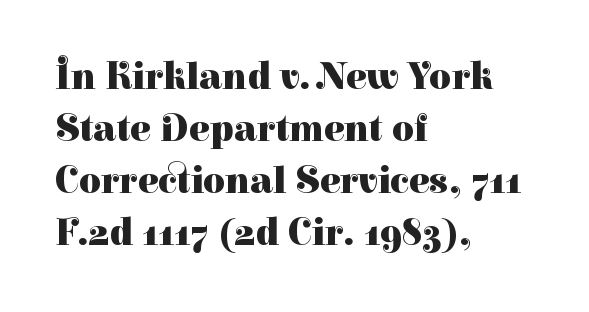
The image shows 38 px heavy serif type, upright; set left-aligned, normal line spacing (1.37x), normal letter spacing, not underlined; high stroke contrast and a medium x-height.
